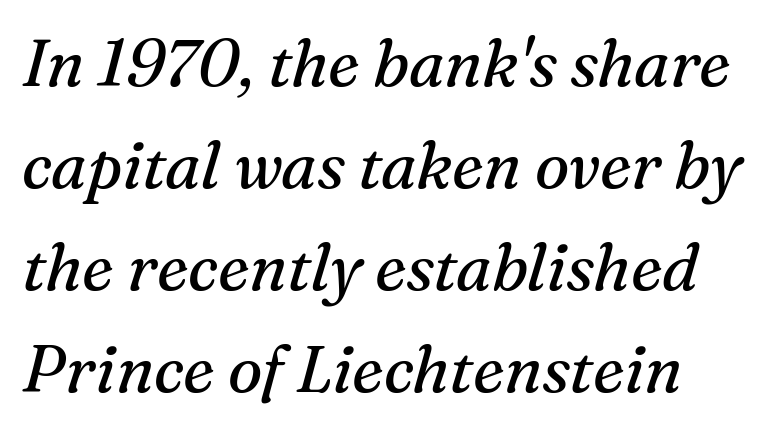
The image shows 65 px regular-weight serif type, italic (leaning right); set normal line spacing (1.57x), normal letter spacing, not underlined; medium stroke contrast and a medium x-height.
